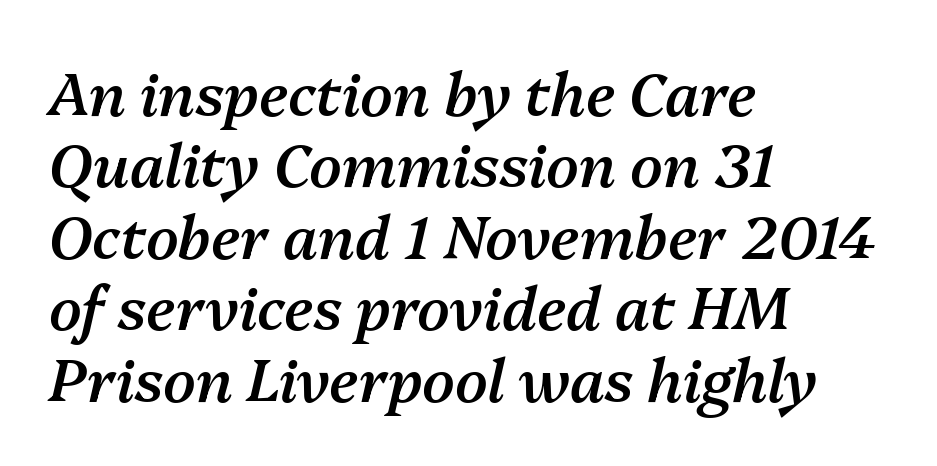
Q: Is the text bold? A: Semi-bold.
Q: Is the text italic (slanted)? A: Yes, it leans right by about 13 degrees.
Q: Is the text underlined? A: No.
Q: How is the paragraph aligned? A: Left-aligned.
Q: Is the spacing between letters normal or unusually wide? A: Normal.
Q: Width (condensed, normal, or wide)? A: Normal.
Q: Stroke contrast? A: Medium.
Q: x-height? A: Medium.
Q: Monospaced? A: No.
